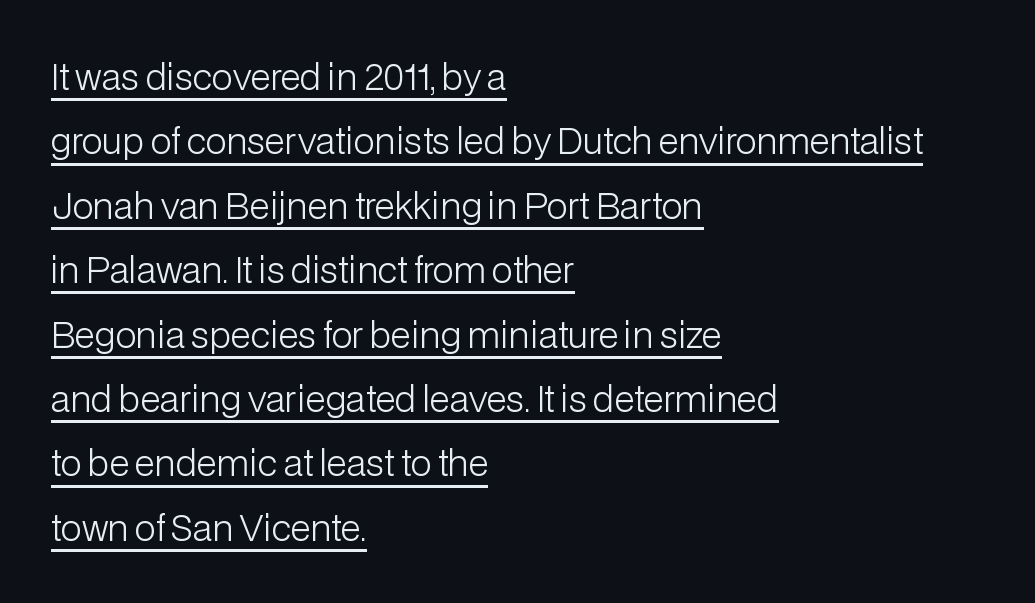
The image shows 35 px light sans-serif type, upright; set left-aligned, line spacing 1.84x, normal letter spacing, underlined; low stroke contrast and a medium x-height.
